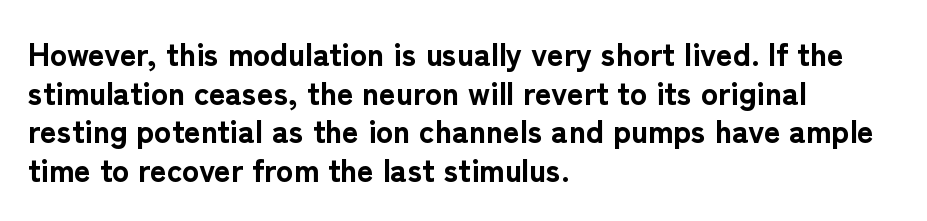
{"serif": "no", "italic": "no", "bold": "yes", "weight": "bold", "width": "normal", "stroke_contrast": "low", "x_height": "medium", "monospaced": "no", "underline": "no", "align": "left", "line_spacing_ratio": 1.21, "letter_spacing": "normal", "letter_spacing_em": 0.0, "glyph_px": 32}
